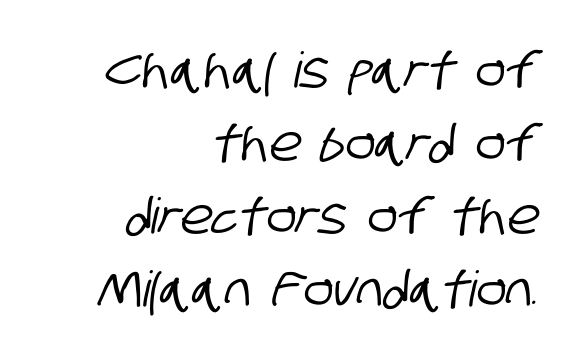
{"serif": "no", "width": "condensed", "stroke_contrast": "low", "x_height": "large", "monospaced": "no", "underline": "no", "align": "right", "line_spacing": "normal", "line_spacing_ratio": 1.49, "letter_spacing": "normal", "letter_spacing_em": 0.0, "glyph_px": 49}
